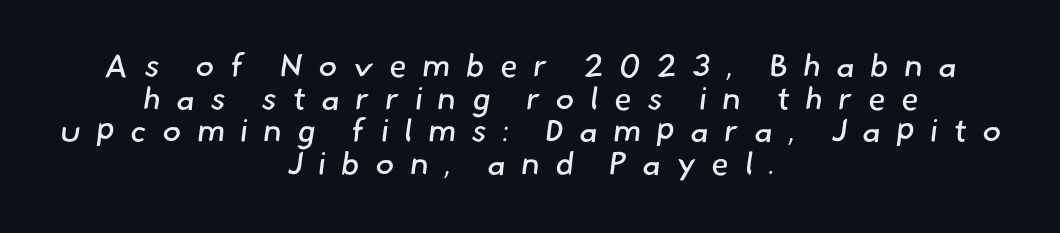
{"serif": "no", "bold": "no", "weight": "regular", "width": "normal", "stroke_contrast": "low", "x_height": "small", "monospaced": "no", "underline": "no", "align": "center", "line_spacing": "tight", "line_spacing_ratio": 1.02, "letter_spacing": "wide", "letter_spacing_em": 0.48, "glyph_px": 32}
